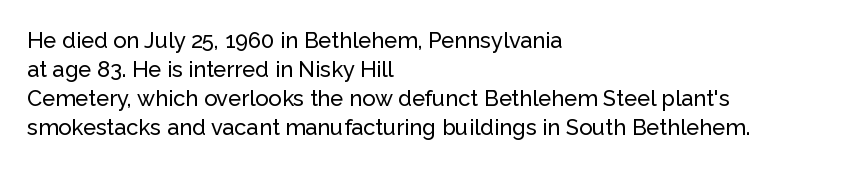
Q: Is the text italic (slanted)? A: No, it is upright.
Q: Is the text underlined? A: No.
Q: How is the paragraph aligned? A: Left-aligned.
Q: Is the spacing between letters normal or unusually wide? A: Normal.
Q: Is the spacing between lines tight, normal or loose? A: Normal.
